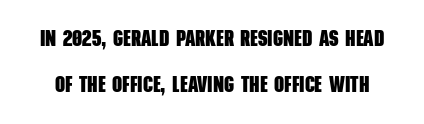
Q: Is the text bold? A: Yes.
Q: Is the text underlined? A: No.
Q: Is the spacing between letters normal or unusually wide? A: Normal.
Q: Is the spacing between lines tight, normal or loose? A: Loose.
